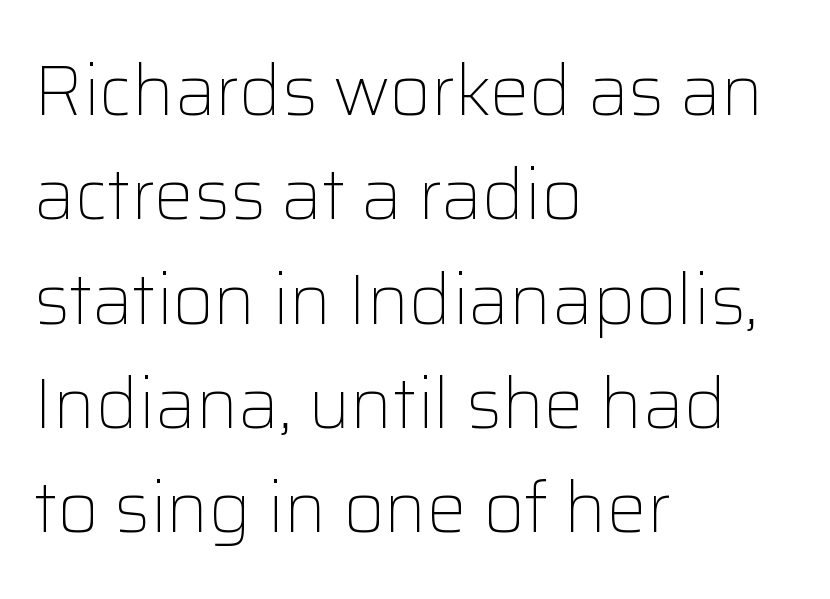
Q: Is the text bold? A: No.
Q: Is the text italic (slanted)? A: No, it is upright.
Q: Is the typeface a serif or a sans-serif typeface? A: Sans-serif.
Q: Is the text underlined? A: No.
Q: How is the paragraph aligned? A: Left-aligned.
Q: Is the spacing between letters normal or unusually wide? A: Normal.
Q: Is the spacing between lines tight, normal or loose? A: Normal.
Q: Width (condensed, normal, or wide)? A: Normal.
Q: Stroke contrast? A: Low.
Q: x-height? A: Medium.
Q: Monospaced? A: No.
